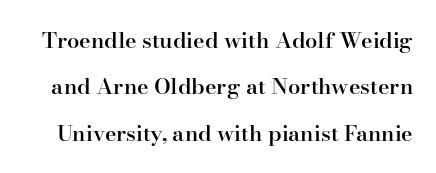
{"italic": "no", "bold": "semi", "underline": "no", "line_spacing": "loose", "line_spacing_ratio": 2.11, "letter_spacing": "normal", "letter_spacing_em": 0.0, "glyph_px": 22}
